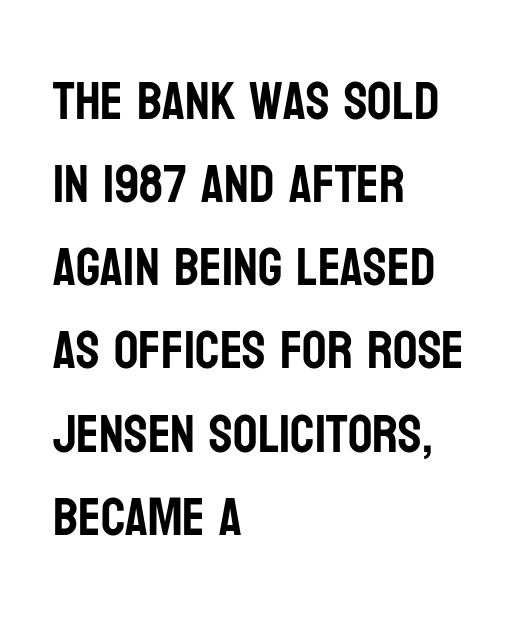
Here the designer chose a conventional face with non-uniform glyph widths. Teacher's note: observe the even left margin — that is flush-left alignment. What stands out about the letter spacing? Nothing — it is the standard amount. I'd call this a sans setting — the letters go barefoot.
